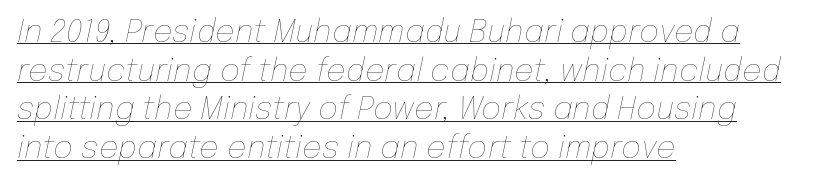
Q: Is the text bold? A: No.
Q: Is the text italic (slanted)? A: Yes, it leans right by about 12 degrees.
Q: Is the text underlined? A: Yes.
Q: How is the paragraph aligned? A: Left-aligned.
Q: Is the spacing between letters normal or unusually wide? A: Normal.
Q: Is the spacing between lines tight, normal or loose? A: Normal.
Q: Width (condensed, normal, or wide)? A: Normal.
Q: Stroke contrast? A: Low.
Q: x-height? A: Medium.
Q: Monospaced? A: No.
